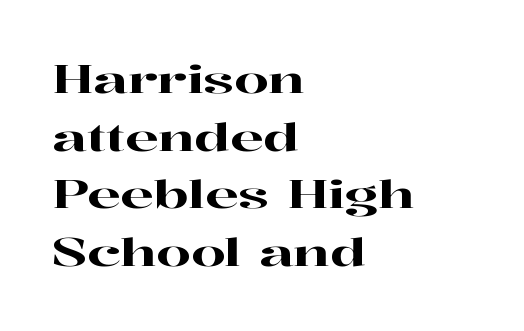
{"serif": "yes", "italic": "no", "width": "wide", "stroke_contrast": "high", "x_height": "medium", "monospaced": "no", "underline": "no", "align": "left", "line_spacing": "normal", "line_spacing_ratio": 1.48, "letter_spacing": "normal", "letter_spacing_em": 0.0, "glyph_px": 39}
